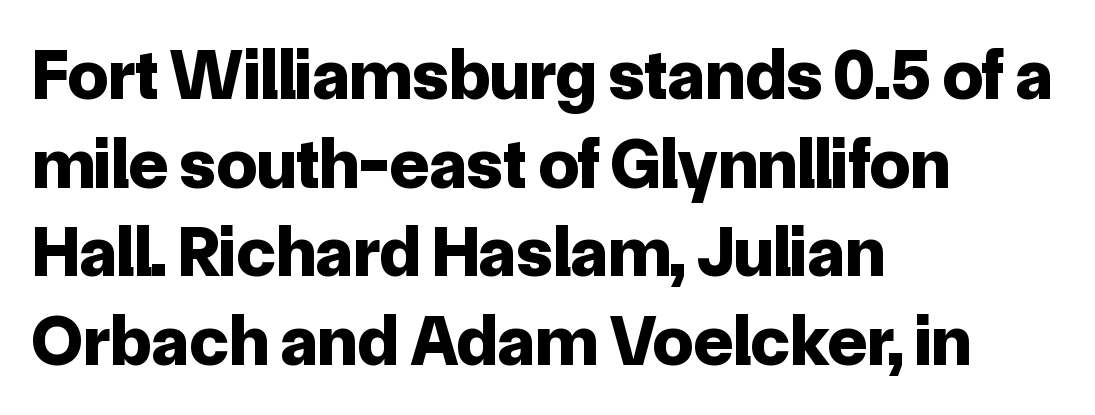
Varying glyph widths throughout — classic text-font behaviour. Is the letter spacing exaggerated? No — it looks like the ordinary default. Notice how the stems are strictly vertical — no italics here. Descender tails drop into unmarked territory. Teacher's note: observe the even left margin — that is flush-left alignment. A full-strength bold gives these letters their thick strokes.
